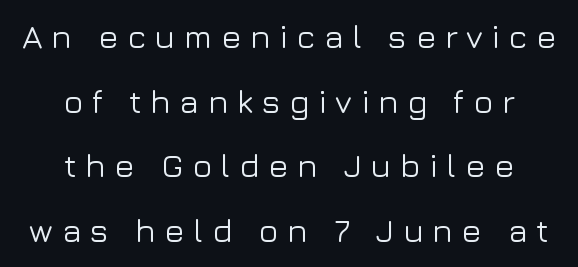
This rendering features lettering with no underline. If you measured baseline to baseline, you'd find a long distance. Do the characters align in a grid? No, the font is proportional. Vertical strokes here are truly vertical.
